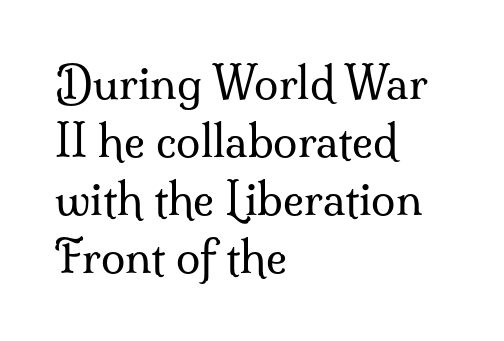
The typesetter chose a ragged-right arrangement here. Does extra space separate the letters? No, they use regular spacing. This rendering employs a face with finishing strokes, i.e., a serif. Stroke mass is kept to a normal reading level or below.
